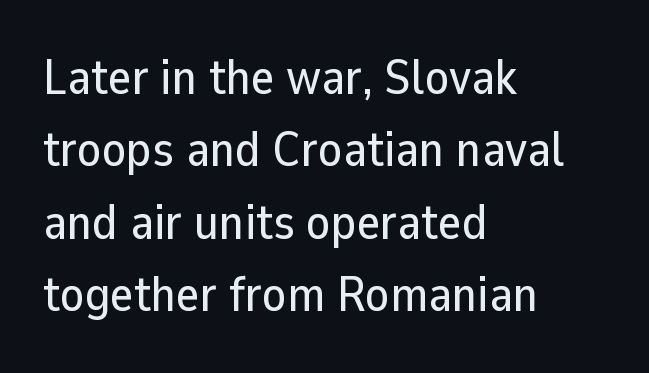
Q: Is the text italic (slanted)? A: No, it is upright.
Q: Is the typeface a serif or a sans-serif typeface? A: Sans-serif.
Q: Is the text underlined? A: No.
Q: How is the paragraph aligned? A: Left-aligned.
Q: Is the spacing between letters normal or unusually wide? A: Normal.
Q: Is the spacing between lines tight, normal or loose? A: Normal.
Q: Width (condensed, normal, or wide)? A: Normal.
Q: Stroke contrast? A: Low.
Q: x-height? A: Medium.
Q: Monospaced? A: No.
